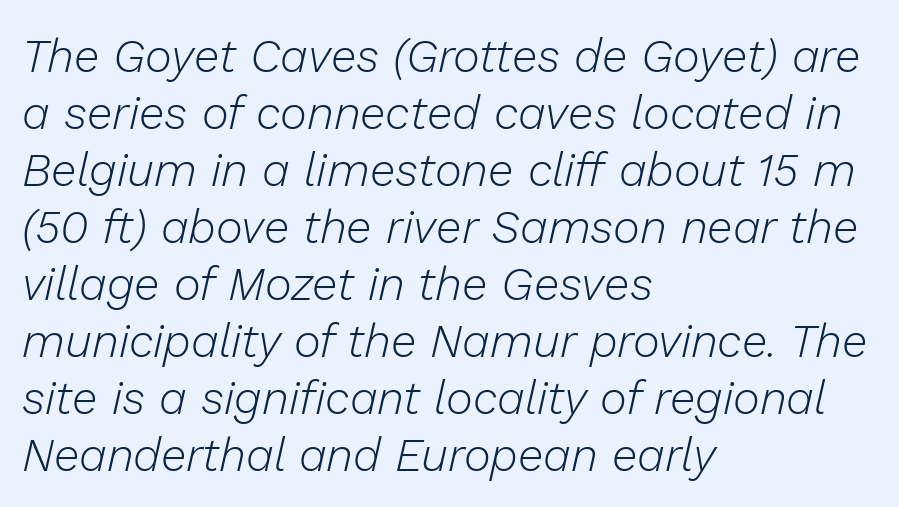
The image shows 46 px light type, italic (leaning right); set left-aligned, line spacing 1.24x, normal letter spacing, not underlined; low stroke contrast and a medium x-height.
